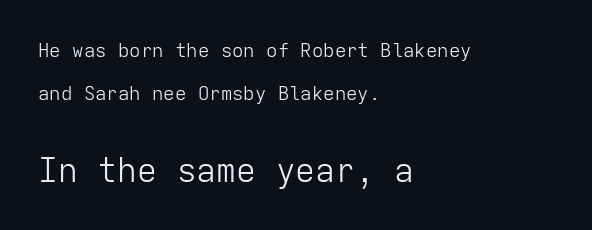
Q: Is the text bold? A: No.
Q: Is the text italic (slanted)? A: No, it is upright.
Q: Is the typeface a serif or a sans-serif typeface? A: Sans-serif.
Q: Is the text underlined? A: No.
Q: How is the paragraph aligned? A: Left-aligned.
Q: Is the spacing between letters normal or unusually wide? A: Normal.
Q: Is the spacing between lines tight, normal or loose? A: Loose.
Q: Which block of text is set in a larger size, the first (top) or the second (bottom)? A: The second (bottom) one.
Q: Width (condensed, normal, or wide)? A: Normal.
Q: Stroke contrast? A: Low.
Q: x-height? A: Medium.
Q: Monospaced? A: Yes.
